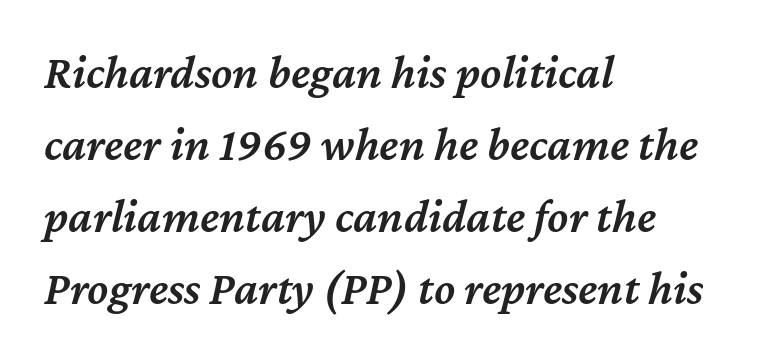
The image shows 48 px semibold type, italic (leaning right); set left-aligned, normal line spacing (1.5x), normal letter spacing, not underlined; medium stroke contrast and a medium x-height.
